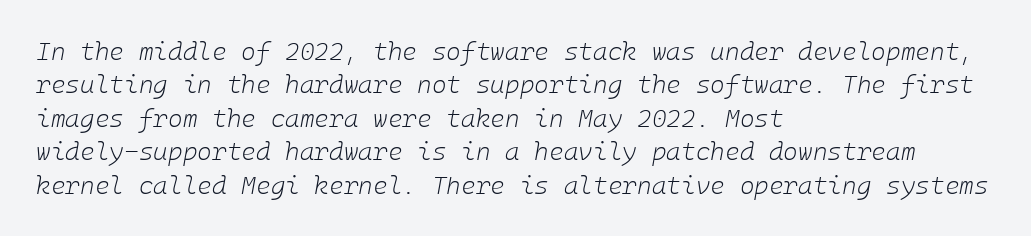
Short note: letters normally spaced. Regular leading. The paragraph has a hard left edge and a soft right edge. The passage shown is not bold in any degree. The text carries the slant typical of an italic or oblique font. The glyphs are unaccompanied by any horizontal stroke below them.
